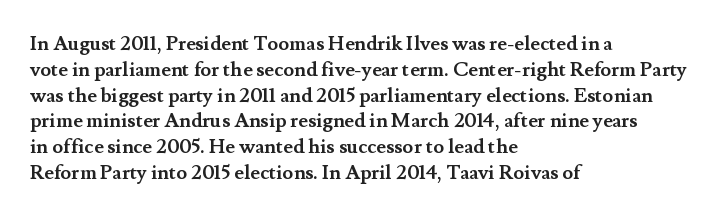
Q: Is the text bold? A: Yes.
Q: Is the text italic (slanted)? A: No, it is upright.
Q: Is the text underlined? A: No.
Q: How is the paragraph aligned? A: Left-aligned.
Q: Is the spacing between letters normal or unusually wide? A: Normal.
Q: Is the spacing between lines tight, normal or loose? A: Normal.
